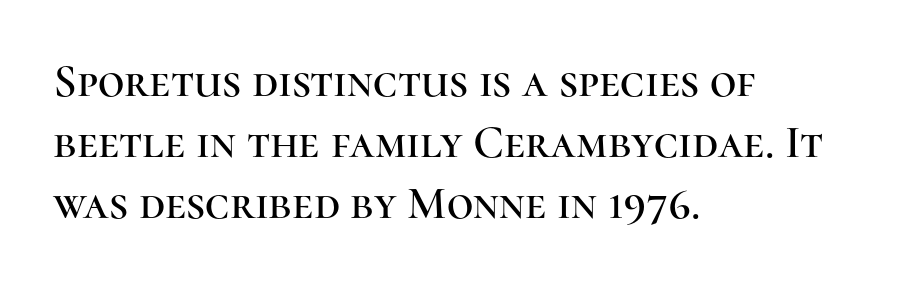
{"serif": "yes", "italic": "no", "width": "normal", "stroke_contrast": "high", "x_height": "medium", "monospaced": "no", "underline": "no", "align": "left", "line_spacing": "normal", "line_spacing_ratio": 1.33, "letter_spacing": "normal", "letter_spacing_em": 0.0, "glyph_px": 46}
